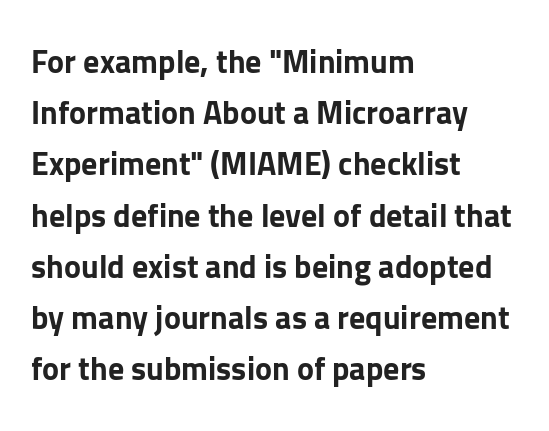
{"serif": "no", "italic": "no", "bold": "yes", "weight": "bold", "width": "normal", "stroke_contrast": "low", "x_height": "medium", "monospaced": "no", "underline": "no", "align": "left", "line_spacing": "normal", "line_spacing_ratio": 1.6, "letter_spacing": "normal", "letter_spacing_em": 0.0, "glyph_px": 32}
